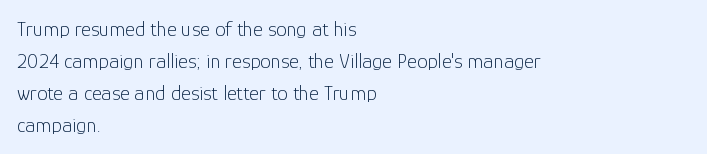
{"italic": "no", "bold": "no", "underline": "no", "align": "left", "line_spacing": "normal", "line_spacing_ratio": 1.52, "letter_spacing": "normal", "letter_spacing_em": 0.0, "glyph_px": 21}
